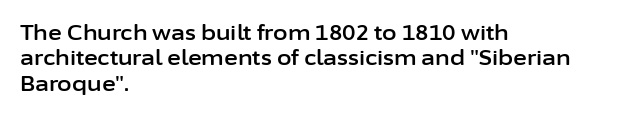
Short and long lines alike share a common starting point at left. Letters rest on an invisible, unmarked baseline. No extra tracking has been applied to these lines. Is there any slant? The stems are plumb.
